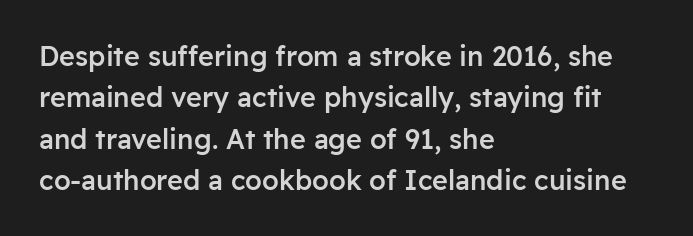
The image shows 27 px text type, upright; set left-aligned, normal line spacing (1.53x), normal letter spacing, not underlined.
